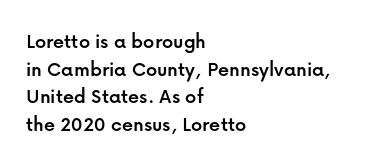
The image shows 22 px text type, upright; set left-aligned, normal line spacing (1.26x), normal letter spacing, not underlined.
